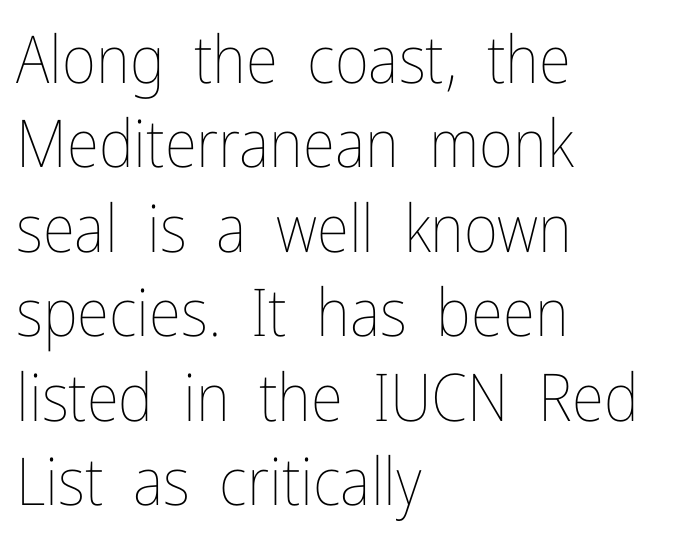
{"italic": "no", "bold": "no", "weight": "thin", "width": "condensed", "stroke_contrast": "low", "x_height": "medium", "monospaced": "no", "underline": "no", "align": "left", "line_spacing": "normal", "line_spacing_ratio": 1.28, "letter_spacing": "normal", "letter_spacing_em": 0.0, "glyph_px": 66}
